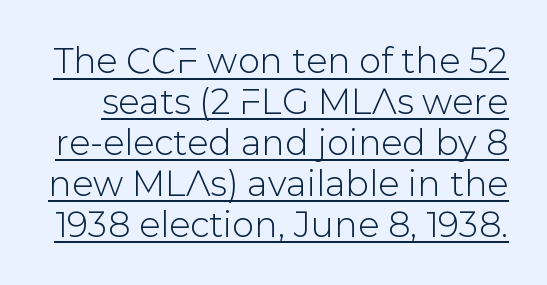
Each letter keeps its own natural width here, so spacing adapts to shape. This rendering features underlined lettering. Characters remain perfectly vertical along every line. Is this a sans? Yes — the strokes have no serifs. These lines keep a tight, regular rhythm from letter to letter.
